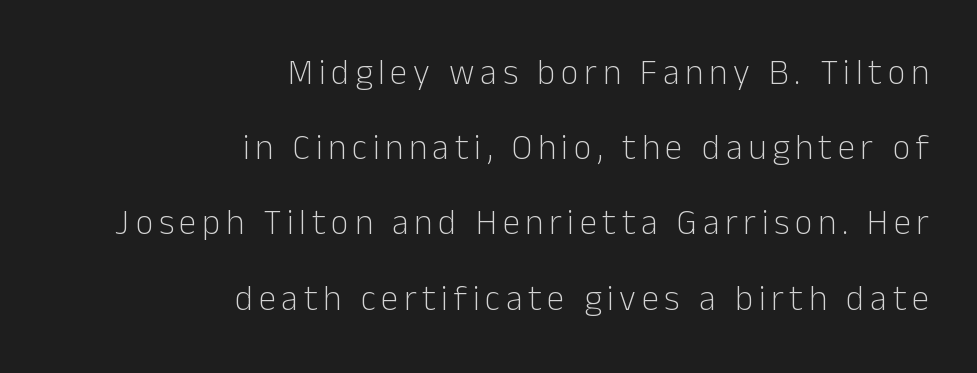
Q: Is the text bold? A: No.
Q: Is the text italic (slanted)? A: No, it is upright.
Q: Is the typeface a serif or a sans-serif typeface? A: Sans-serif.
Q: Is the text underlined? A: No.
Q: How is the paragraph aligned? A: Right-aligned.
Q: Is the spacing between lines tight, normal or loose? A: Loose.
Q: Width (condensed, normal, or wide)? A: Normal.
Q: Stroke contrast? A: Low.
Q: x-height? A: Medium.
Q: Monospaced? A: No.
